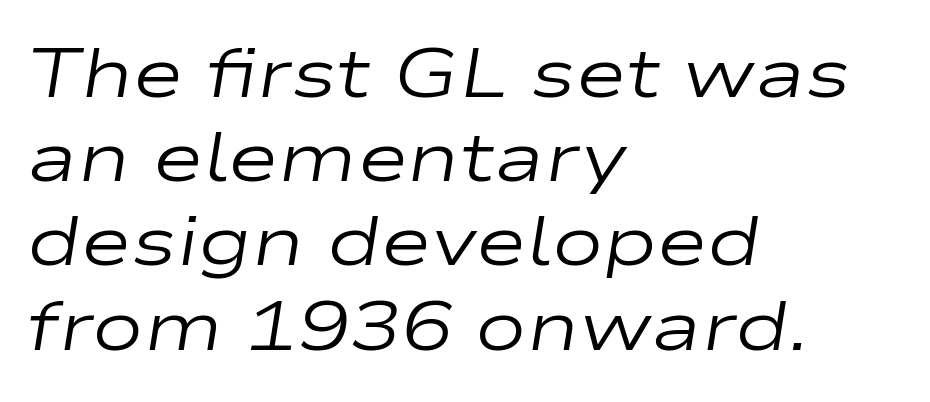
Where is the straight margin? On the left. No heavy texture on the line: the type isn't bold. Notice how the stems are inclined rather than vertical — that's the hallmark of italics. Check the space under the baseline: it is left empty. Each letter keeps its own natural width here, so spacing adapts to shape. The horizontal fit of the characters is conventional and even.
